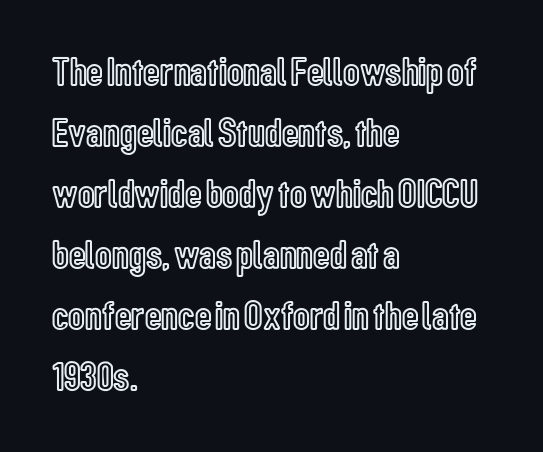
{"italic": "no", "width": "condensed", "x_height": "medium", "monospaced": "no", "underline": "no", "align": "left", "line_spacing": "normal", "line_spacing_ratio": 1.49, "letter_spacing": "normal", "letter_spacing_em": 0.0, "glyph_px": 41}
